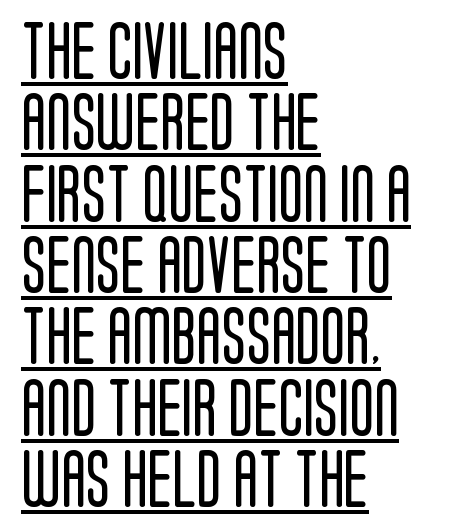
This is roman type, the default non-slanted kind. Where is the straight margin? On the left. I'd call this a sans setting — the letters go barefoot. Character widths vary here, with narrow letters taking less room than wide ones. Glyph-to-glyph distance matches everyday printed text.
